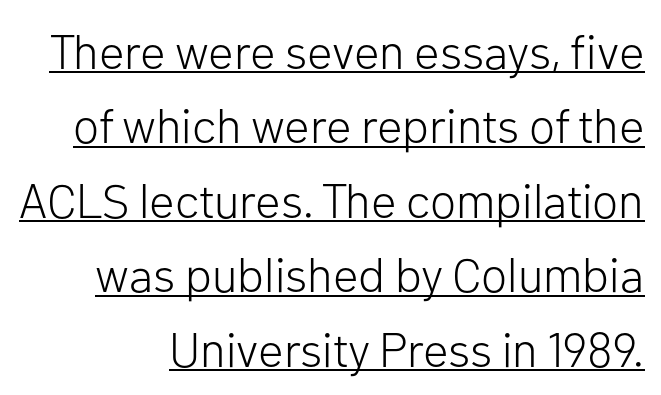
{"serif": "no", "italic": "no", "bold": "no", "weight": "light", "width": "normal", "stroke_contrast": "low", "x_height": "medium", "monospaced": "no", "underline": "yes", "align": "right", "line_spacing": "normal", "line_spacing_ratio": 1.55, "letter_spacing": "normal", "letter_spacing_em": 0.0, "glyph_px": 48}
